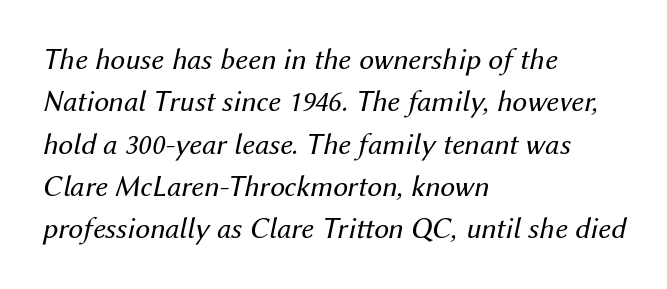
The image shows 30 px regular-weight type, italic (leaning right); set left-aligned, normal line spacing (1.41x), normal letter spacing, not underlined; medium stroke contrast and a medium x-height.
